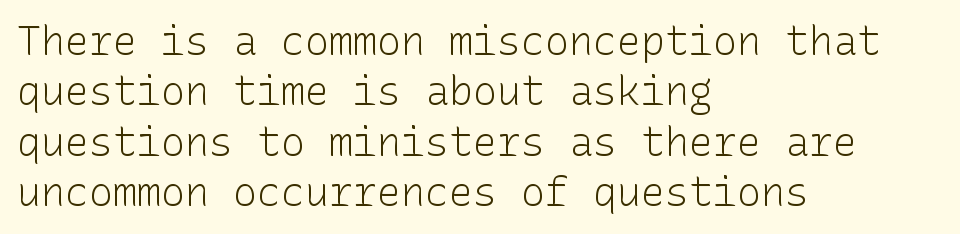
Q: Is the text bold? A: No.
Q: Is the text italic (slanted)? A: No, it is upright.
Q: Is the typeface a serif or a sans-serif typeface? A: Sans-serif.
Q: Is the text underlined? A: No.
Q: How is the paragraph aligned? A: Left-aligned.
Q: Is the spacing between letters normal or unusually wide? A: Normal.
Q: Is the spacing between lines tight, normal or loose? A: Normal.
Q: Width (condensed, normal, or wide)? A: Normal.
Q: Stroke contrast? A: Low.
Q: x-height? A: Medium.
